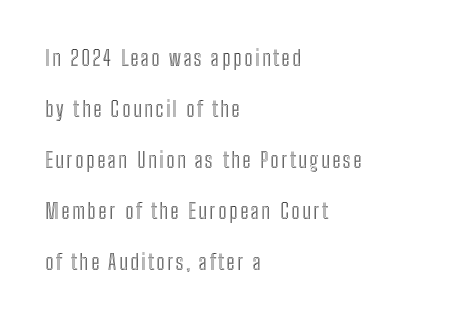
Q: Is the text italic (slanted)? A: No, it is upright.
Q: Is the text underlined? A: No.
Q: How is the paragraph aligned? A: Left-aligned.
Q: Is the spacing between lines tight, normal or loose? A: Loose.
